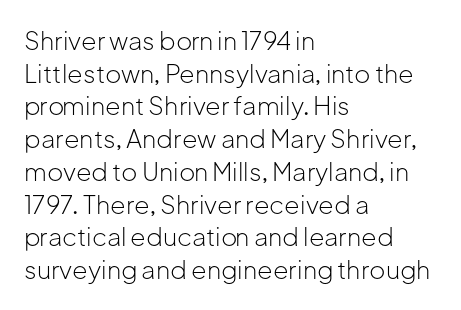
Q: Is the text bold? A: No.
Q: Is the text italic (slanted)? A: No, it is upright.
Q: Is the text underlined? A: No.
Q: How is the paragraph aligned? A: Left-aligned.
Q: Is the spacing between letters normal or unusually wide? A: Normal.
Q: Is the spacing between lines tight, normal or loose? A: Normal.
